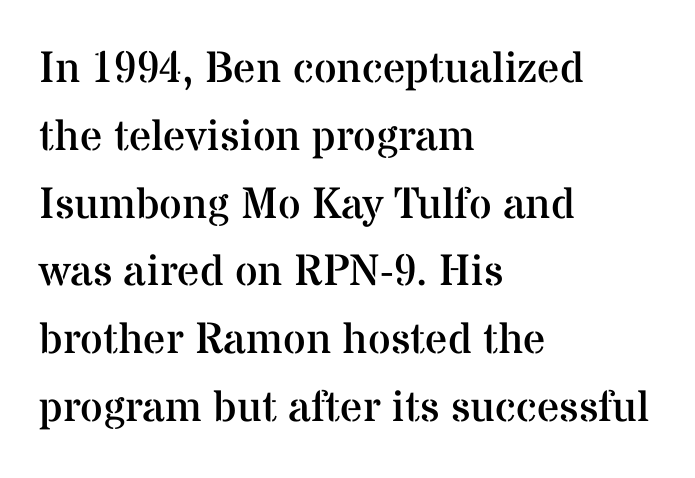
{"serif": "yes", "italic": "no", "bold": "no", "weight": "regular", "width": "normal", "stroke_contrast": "medium", "x_height": "medium", "monospaced": "no", "underline": "no", "align": "left", "line_spacing": "normal", "line_spacing_ratio": 1.54, "letter_spacing": "normal", "letter_spacing_em": 0.0, "glyph_px": 44}
